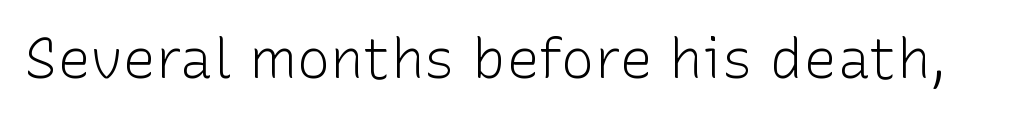
Q: Is the text bold? A: No.
Q: Is the text italic (slanted)? A: No, it is upright.
Q: Is the typeface a serif or a sans-serif typeface? A: Sans-serif.
Q: Is the text underlined? A: No.
Q: Is the spacing between letters normal or unusually wide? A: Normal.
Q: Width (condensed, normal, or wide)? A: Normal.
Q: Stroke contrast? A: Low.
Q: x-height? A: Medium.
Q: Monospaced? A: No.
